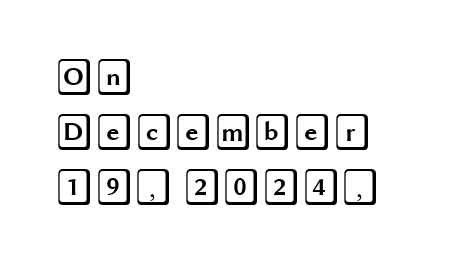
Q: Is the text italic (slanted)? A: No, it is upright.
Q: Is the text underlined? A: No.
Q: How is the paragraph aligned? A: Left-aligned.
Q: Is the spacing between letters normal or unusually wide? A: Normal.
Q: Is the spacing between lines tight, normal or loose? A: Normal.
Q: Width (condensed, normal, or wide)? A: Wide.
Q: x-height? A: Large.
